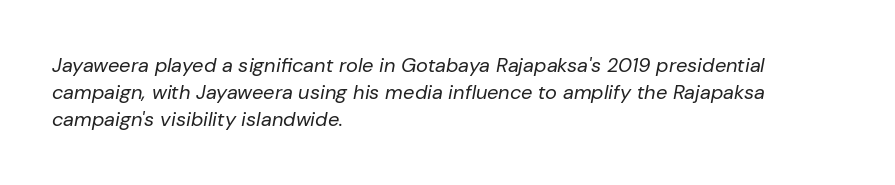
{"italic": "yes", "lean": "right", "slant_degrees": 10, "bold": "no", "underline": "no", "align": "left", "line_spacing": "normal", "line_spacing_ratio": 1.35, "letter_spacing": "normal", "letter_spacing_em": 0.0, "glyph_px": 20}
